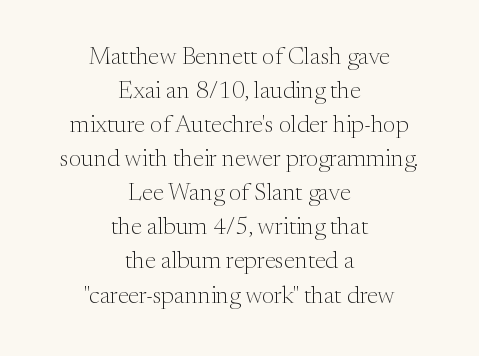
{"italic": "no", "bold": "no", "underline": "no", "align": "center", "line_spacing": "normal", "line_spacing_ratio": 1.42, "letter_spacing": "normal", "letter_spacing_em": 0.0, "glyph_px": 24}
